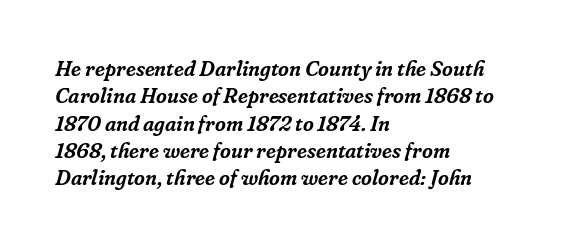
{"italic": "yes", "lean": "right", "slant_degrees": 16, "underline": "no", "align": "left", "line_spacing": "normal", "line_spacing_ratio": 1.3, "letter_spacing": "normal", "letter_spacing_em": 0.0, "glyph_px": 21}
